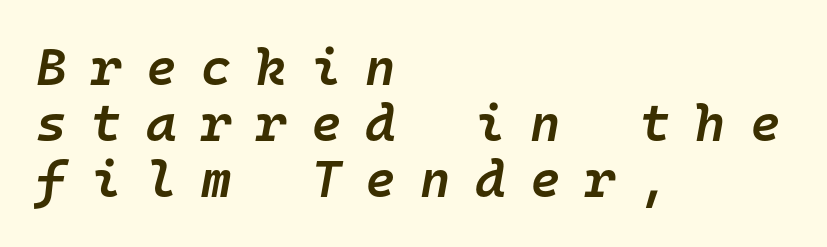
{"italic": "yes", "lean": "right", "slant_degrees": 10, "bold": "semi", "weight": "semibold", "width": "normal", "stroke_contrast": "low", "x_height": "medium", "monospaced": "yes", "underline": "no", "align": "left", "line_spacing": "tight", "line_spacing_ratio": 1.08, "letter_spacing": "wide", "letter_spacing_em": 0.47, "glyph_px": 52}
